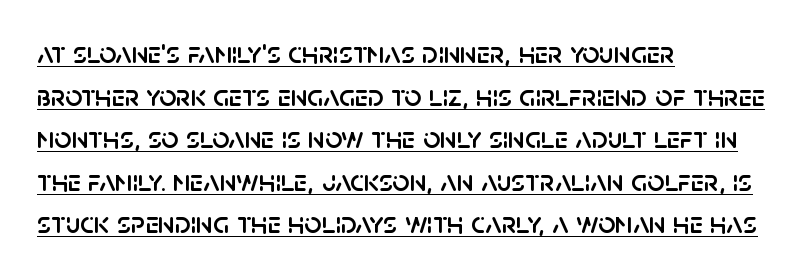
{"serif": "no", "italic": "no", "width": "normal", "stroke_contrast": "low", "x_height": "large", "monospaced": "no", "underline": "yes", "align": "left", "line_spacing": "normal", "line_spacing_ratio": 1.42, "letter_spacing": "normal", "letter_spacing_em": 0.0, "glyph_px": 30}
